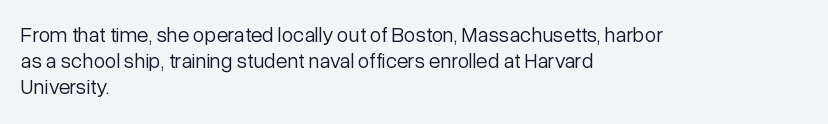
The typography opts for an upright posture over an oblique one. Unmarked baselines from the first word to the last. Students, note that the glyphs here touch the page at normal intervals. Which margin do the lines hug? The left one — the right edge is uneven. The typesetting does not lean heavy: it is not bold.
